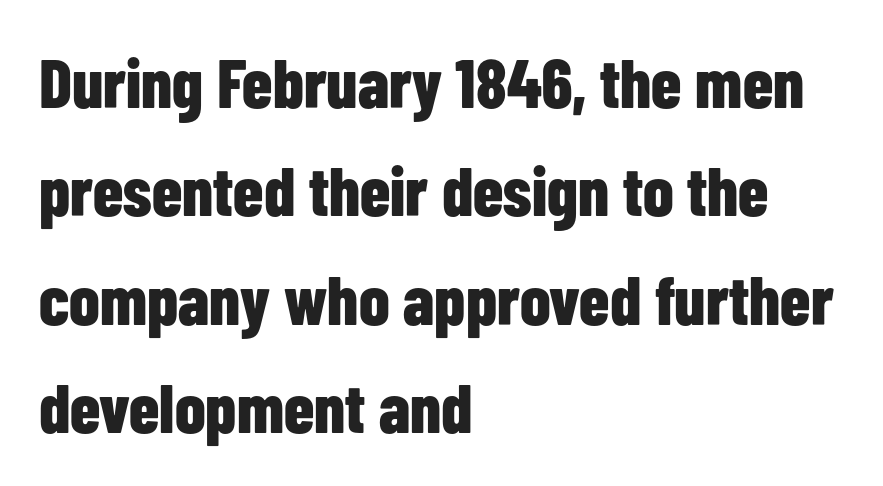
{"serif": "no", "italic": "no", "bold": "yes", "weight": "bold", "width": "condensed", "stroke_contrast": "low", "x_height": "medium", "monospaced": "no", "underline": "no", "align": "left", "line_spacing": "normal", "line_spacing_ratio": 1.57, "letter_spacing": "normal", "letter_spacing_em": 0.0, "glyph_px": 69}
